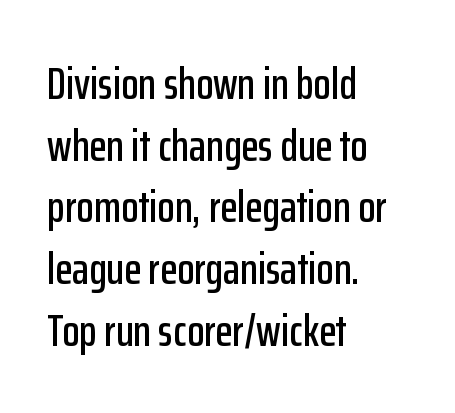
The image shows 45 px condensed sans-serif type, upright; set left-aligned, normal line spacing (1.37x), normal letter spacing, not underlined; low stroke contrast and a medium x-height.
